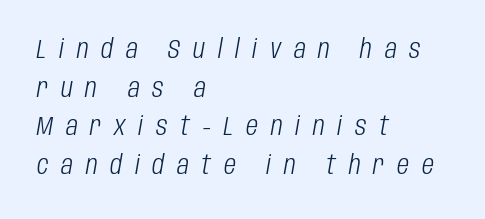
{"italic": "yes", "lean": "right", "slant_degrees": 10, "bold": "no", "underline": "no", "align": "left", "line_spacing": "normal", "line_spacing_ratio": 1.49, "letter_spacing": "wide", "letter_spacing_em": 0.49, "glyph_px": 26}
